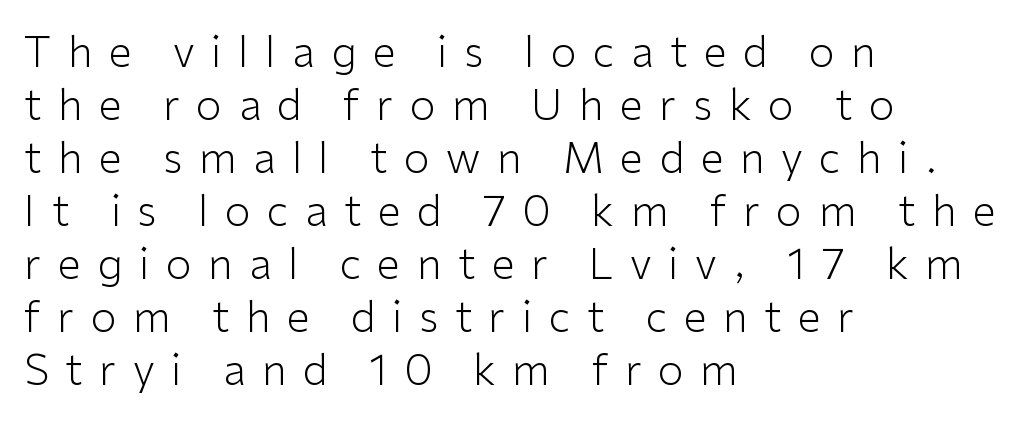
Q: Is the text bold? A: No.
Q: Is the text italic (slanted)? A: No, it is upright.
Q: Is the typeface a serif or a sans-serif typeface? A: Sans-serif.
Q: Is the text underlined? A: No.
Q: How is the paragraph aligned? A: Left-aligned.
Q: Is the spacing between letters normal or unusually wide? A: Unusually wide.
Q: Is the spacing between lines tight, normal or loose? A: Normal.
Q: Width (condensed, normal, or wide)? A: Normal.
Q: Stroke contrast? A: Low.
Q: x-height? A: Medium.
Q: Monospaced? A: No.
